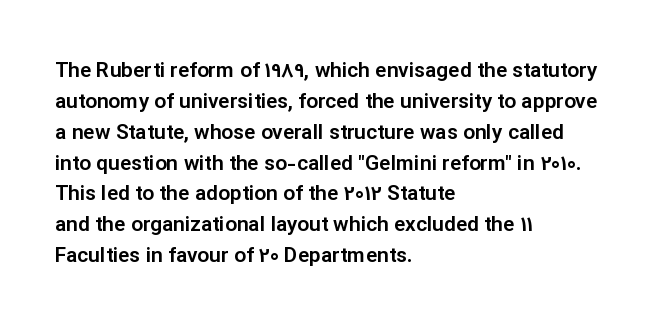
The image shows 21 px text type, upright; set left-aligned, normal line spacing (1.47x), normal letter spacing, not underlined.
